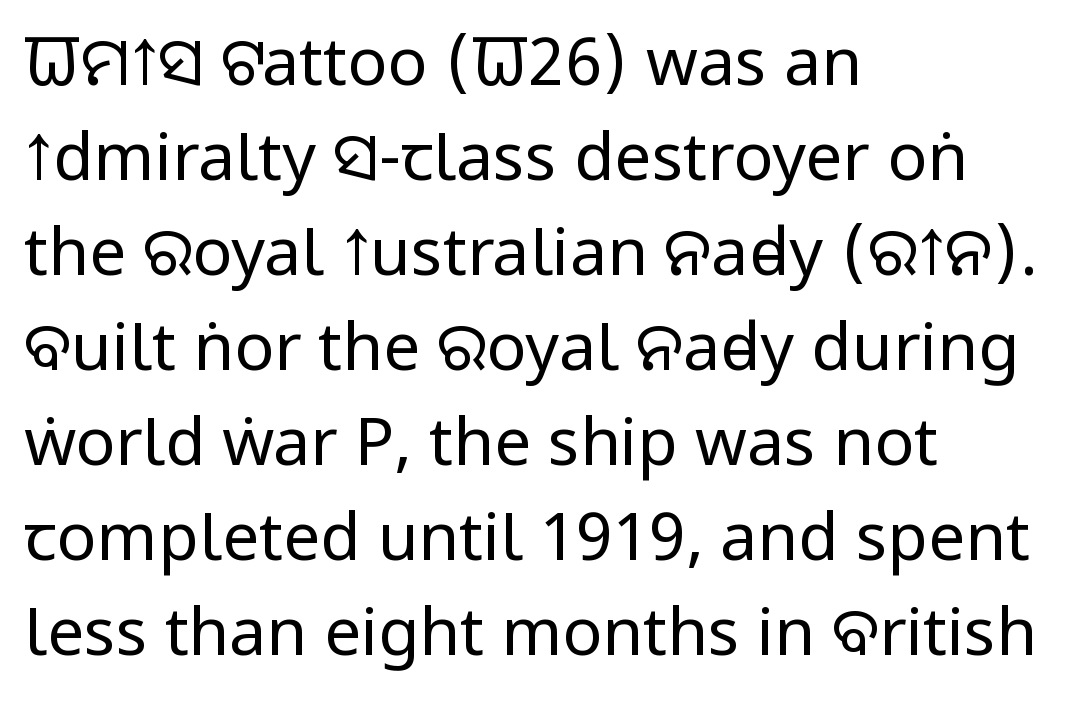
The image shows 66 px regular-weight, condensed sans-serif type, upright; set left-aligned, normal line spacing (1.44x), normal letter spacing, not underlined; low stroke contrast and a large x-height.
